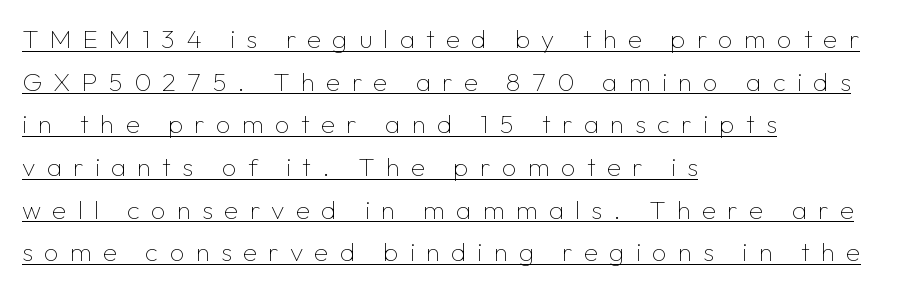
Leftover space on each line is placed entirely after the last word. Students, observe the line beneath the letters — that is underlining. Bold? No — there's no thickening of the strokes. You could only call the tracking loose — the letters float apart. This block has exactly the height ordinary leading produces.
